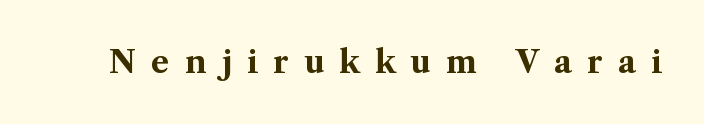
{"serif": "yes", "italic": "no", "bold": "yes", "weight": "bold", "width": "normal", "stroke_contrast": "medium", "x_height": "medium", "monospaced": "no", "underline": "no", "letter_spacing": "wide", "letter_spacing_em": 0.49, "glyph_px": 31}
